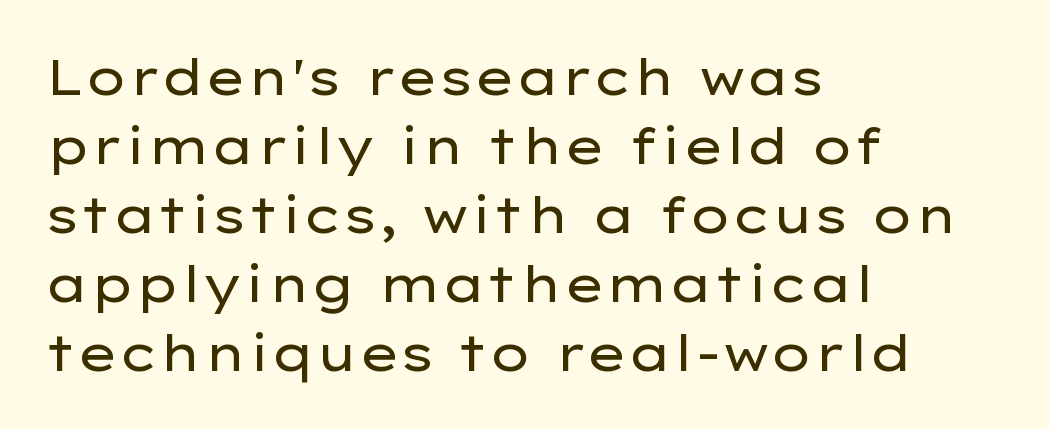
This sample keeps an unexceptional amount of space between lines. These lines are composed in type without serifs. Ordinary non-slanted type is in use. Short note: letters normally spaced.
